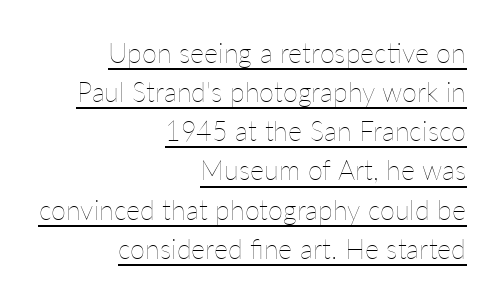
{"italic": "no", "bold": "no", "underline": "yes", "align": "right", "line_spacing": "normal", "line_spacing_ratio": 1.45, "letter_spacing": "normal", "letter_spacing_em": 0.0, "glyph_px": 27}
